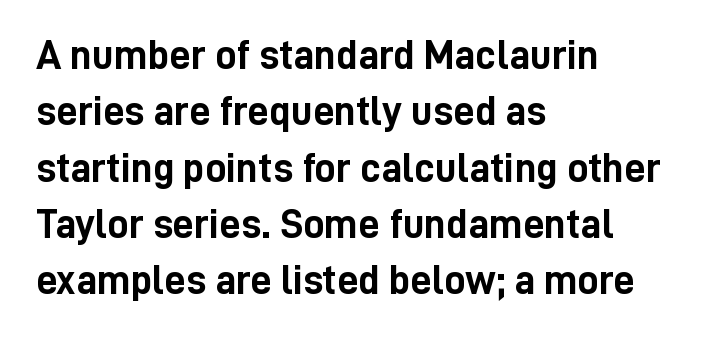
The image shows 42 px semibold, condensed sans-serif type, upright; set left-aligned, normal line spacing (1.34x), normal letter spacing, not underlined; low stroke contrast and a medium x-height.
